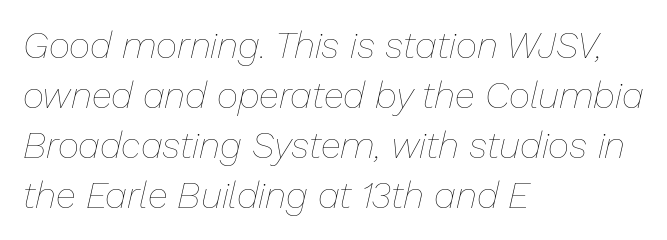
The image shows 37 px thin type, italic (leaning right); set left-aligned, normal line spacing (1.35x), normal letter spacing, not underlined; low stroke contrast and a medium x-height.
